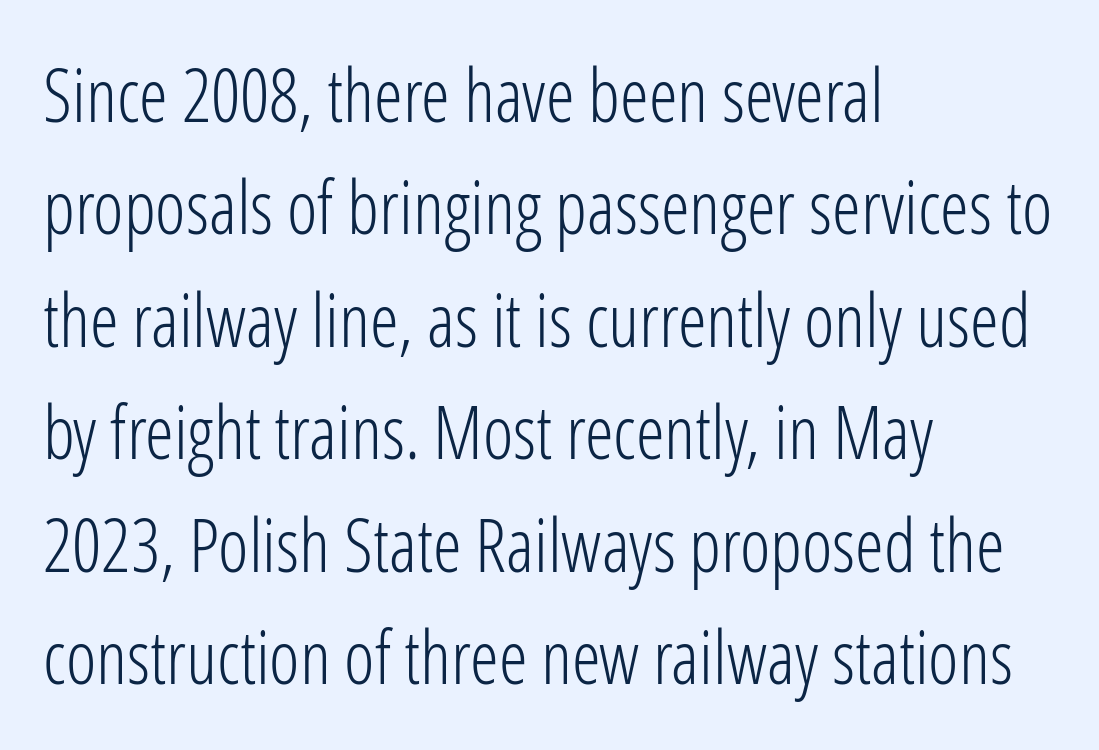
The designer left line spacing at the default. A classic flush-left, rag-right setting is used for this passage. The typeface chosen for these lines omits serifs. The foot of each line stays bare and open. This sample has the flowing, uneven cadence of proportional lettering.
